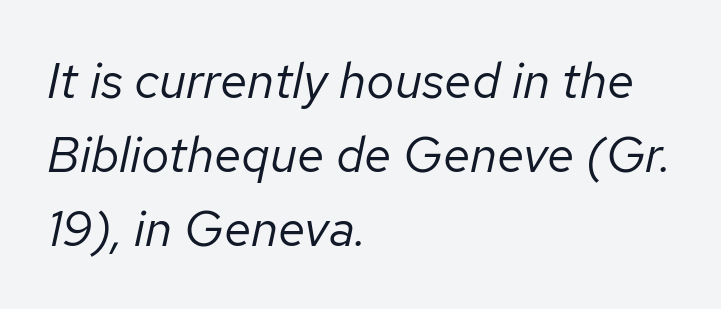
Q: Is the text bold? A: No.
Q: Is the text italic (slanted)? A: Yes, it leans right by about 12 degrees.
Q: Is the text underlined? A: No.
Q: How is the paragraph aligned? A: Left-aligned.
Q: Is the spacing between letters normal or unusually wide? A: Normal.
Q: Is the spacing between lines tight, normal or loose? A: Normal.
Q: Width (condensed, normal, or wide)? A: Normal.
Q: Stroke contrast? A: Low.
Q: x-height? A: Medium.
Q: Monospaced? A: No.
